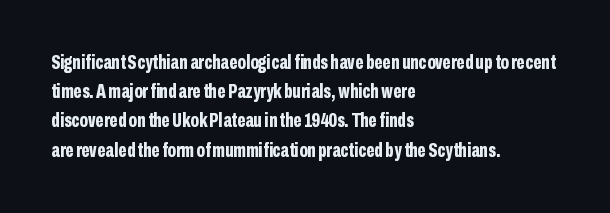
{"italic": "no", "bold": "yes", "underline": "no", "align": "left", "line_spacing": "normal", "line_spacing_ratio": 1.46, "letter_spacing": "normal", "letter_spacing_em": 0.0, "glyph_px": 20}
